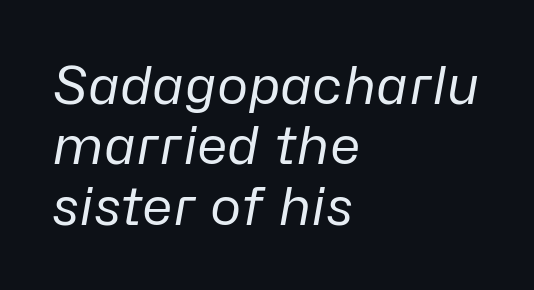
The weight would be labelled regular, book, light, or lighter still. This sample trades vertical openness for compactness between lines. The rendering applies a slant to the glyphs. Default kerning and tracking; the words read as compact shapes. Caption: multi-line text, flush left, ragged right.
